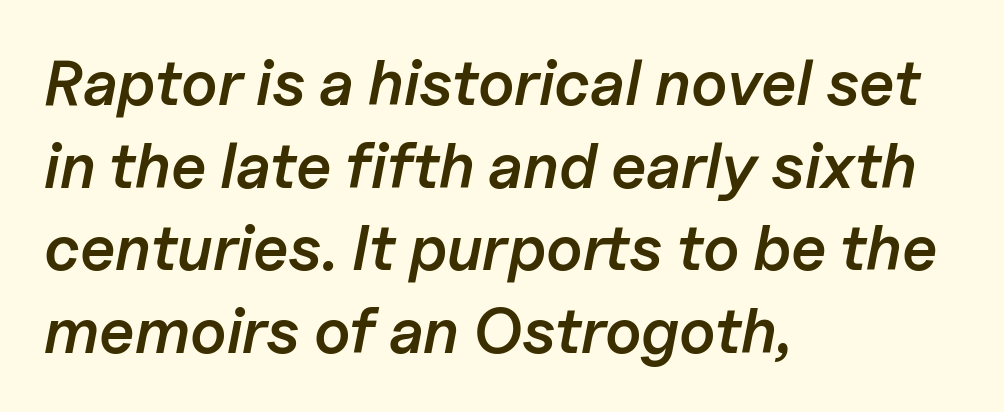
Letters rest on an invisible, unmarked baseline. Is the type bold? Partly — it's a semibold, heavier than regular but not fully bold. The letters advance in unequal steps, a hallmark of proportional type. The setting favours the left margin, as ordinary paragraphs usually do. Posture: slanted.
